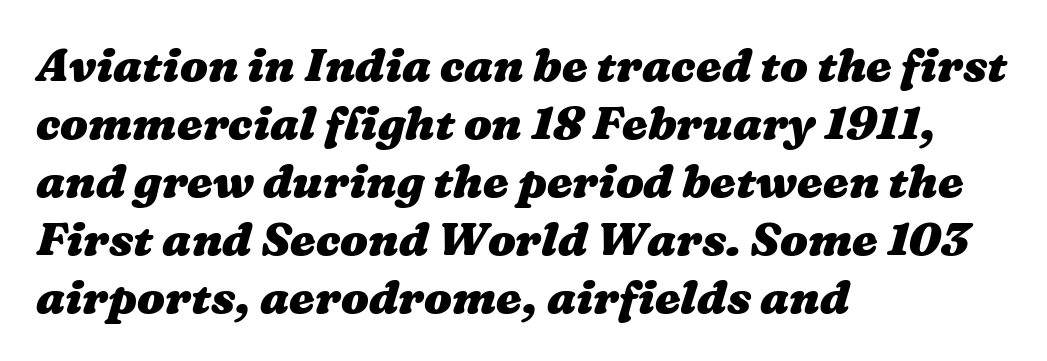
{"bold": "yes", "weight": "heavy", "width": "wide", "stroke_contrast": "medium", "x_height": "medium", "monospaced": "no", "underline": "no", "align": "left", "line_spacing": "normal", "line_spacing_ratio": 1.26, "letter_spacing": "normal", "letter_spacing_em": 0.0, "glyph_px": 46}
